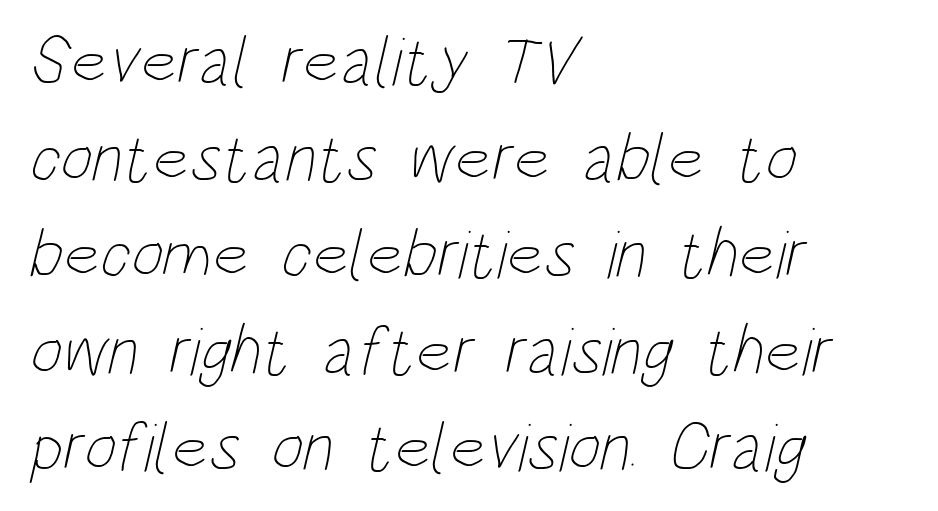
Q: Is the text bold? A: No.
Q: Is the text underlined? A: No.
Q: How is the paragraph aligned? A: Left-aligned.
Q: Is the spacing between letters normal or unusually wide? A: Normal.
Q: Is the spacing between lines tight, normal or loose? A: Normal.
Q: Width (condensed, normal, or wide)? A: Condensed.
Q: Stroke contrast? A: Low.
Q: x-height? A: Large.
Q: Monospaced? A: No.
